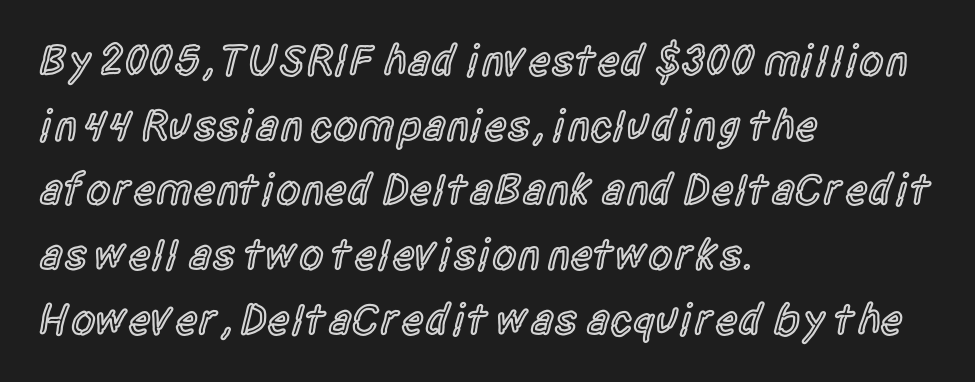
Q: Is the text bold? A: Semi-bold.
Q: Is the text italic (slanted)? A: Yes.
Q: Is the typeface a serif or a sans-serif typeface? A: Sans-serif.
Q: Is the text underlined? A: No.
Q: How is the paragraph aligned? A: Left-aligned.
Q: Is the spacing between letters normal or unusually wide? A: Normal.
Q: Is the spacing between lines tight, normal or loose? A: Normal.
Q: Width (condensed, normal, or wide)? A: Condensed.
Q: x-height? A: Large.
Q: Monospaced? A: No.
